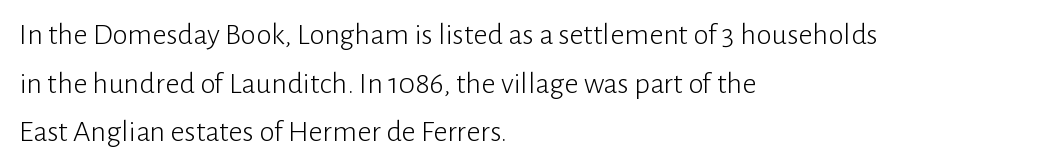
Q: Is the text bold? A: No.
Q: Is the text italic (slanted)? A: No, it is upright.
Q: Is the typeface a serif or a sans-serif typeface? A: Sans-serif.
Q: Is the text underlined? A: No.
Q: How is the paragraph aligned? A: Left-aligned.
Q: Is the spacing between letters normal or unusually wide? A: Normal.
Q: Is the spacing between lines tight, normal or loose? A: Normal.
Q: Width (condensed, normal, or wide)? A: Normal.
Q: Stroke contrast? A: Low.
Q: x-height? A: Medium.
Q: Monospaced? A: No.
